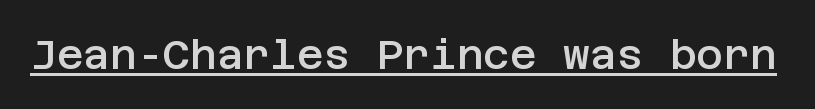
Is there an underline? Yes — a line sits under the letters. Between one letter and the next there's only the usual sliver of space. Notice the strokes are somewhat thickened but not fully heavy: this is a semibold. You can tell from the bare stems that sans-serif type was used. Every stem runs plumb, perpendicular to the baseline.
